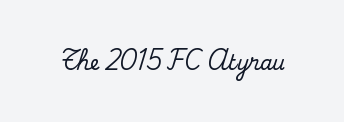
The image shows 20 px text type; set normal letter spacing, not underlined.
